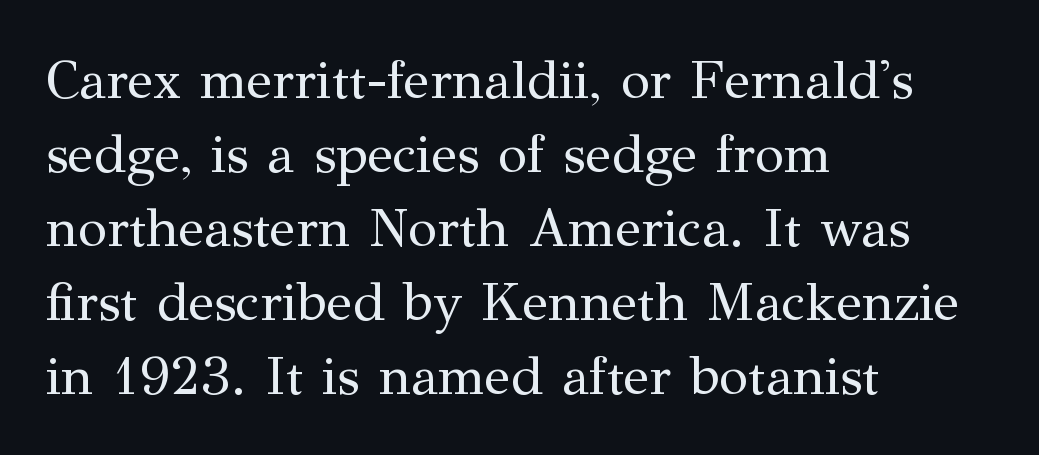
Q: Is the text bold? A: No.
Q: Is the text italic (slanted)? A: No, it is upright.
Q: Is the typeface a serif or a sans-serif typeface? A: Serif.
Q: Is the text underlined? A: No.
Q: How is the paragraph aligned? A: Left-aligned.
Q: Is the spacing between letters normal or unusually wide? A: Normal.
Q: Is the spacing between lines tight, normal or loose? A: Normal.
Q: Width (condensed, normal, or wide)? A: Normal.
Q: Stroke contrast? A: Medium.
Q: x-height? A: Medium.
Q: Monospaced? A: No.
